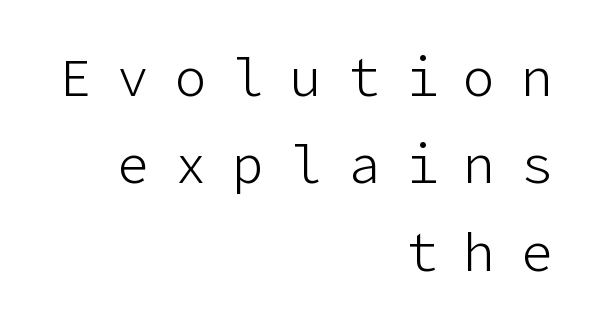
The image shows 53 px light sans-serif type, upright; set right-aligned, normal line spacing (1.65x), unusually wide letter spacing (+0.49 em), not underlined; low stroke contrast and a medium x-height.
